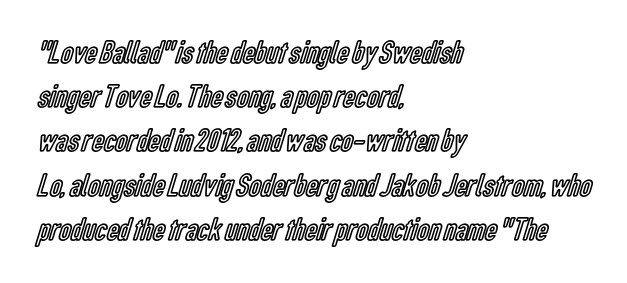
Q: Is the text italic (slanted)? A: Yes.
Q: Is the text underlined? A: No.
Q: How is the paragraph aligned? A: Left-aligned.
Q: Is the spacing between letters normal or unusually wide? A: Normal.
Q: Is the spacing between lines tight, normal or loose? A: Normal.
Q: Width (condensed, normal, or wide)? A: Condensed.
Q: x-height? A: Medium.
Q: Monospaced? A: No.
